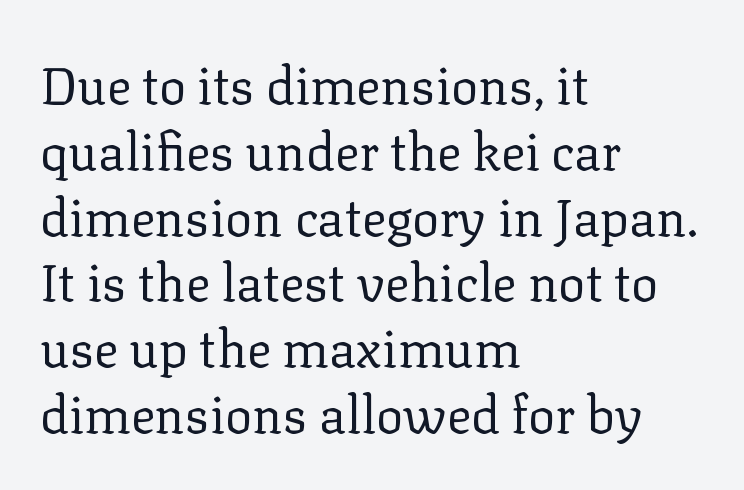
This rendering leaves character spacing at its baseline value. You could not count columns in this text — the font is proportionally spaced. A typesetter would mark this as roman, not italic. The baseline area is clear.
